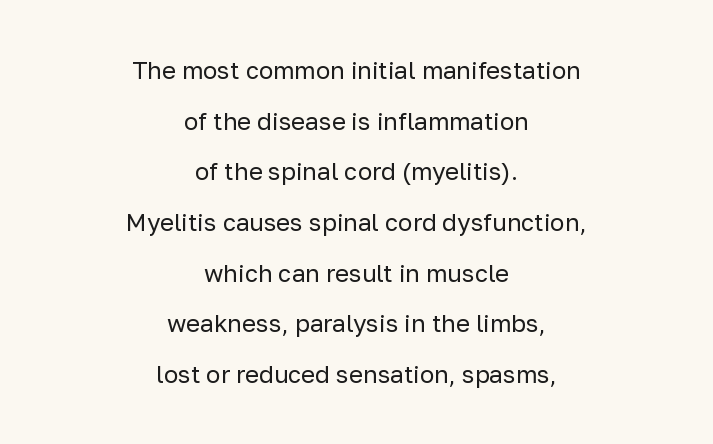
Q: Is the text bold? A: No.
Q: Is the text italic (slanted)? A: No, it is upright.
Q: Is the text underlined? A: No.
Q: How is the paragraph aligned? A: Centered.
Q: Is the spacing between letters normal or unusually wide? A: Normal.
Q: Is the spacing between lines tight, normal or loose? A: Loose.
